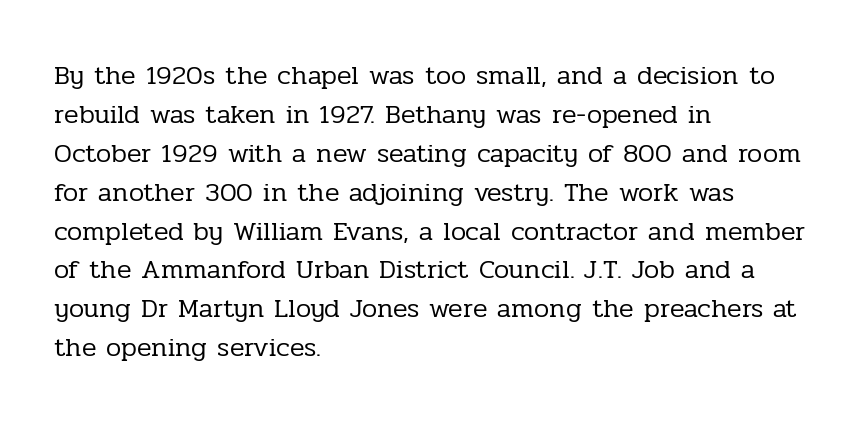
The image shows 27 px text type, upright; set left-aligned, normal line spacing (1.44x), normal letter spacing, not underlined.
